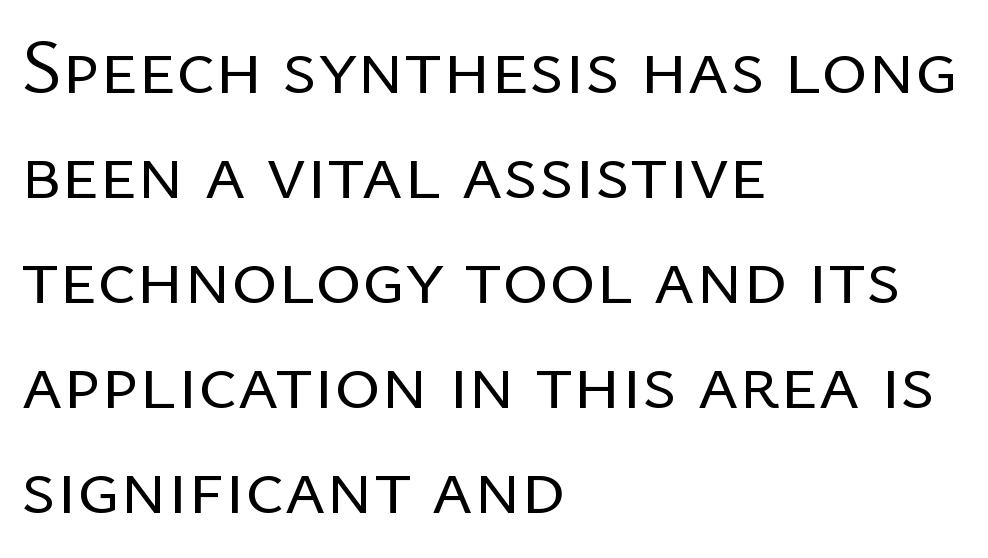
{"serif": "no", "italic": "no", "bold": "no", "weight": "regular", "width": "normal", "stroke_contrast": "low", "x_height": "medium", "monospaced": "no", "underline": "no", "align": "left", "line_spacing": "normal", "line_spacing_ratio": 1.33, "letter_spacing": "normal", "letter_spacing_em": 0.0, "glyph_px": 79}
